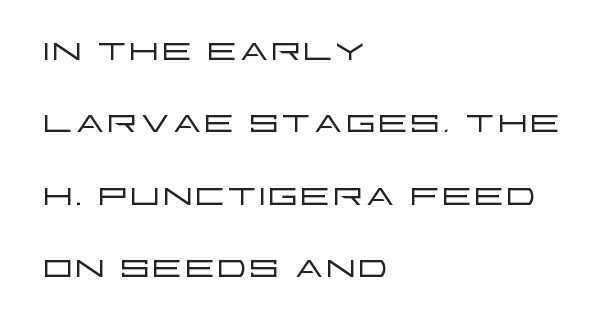
{"serif": "no", "italic": "no", "bold": "no", "weight": "light", "width": "wide", "stroke_contrast": "low", "x_height": "large", "monospaced": "no", "underline": "no", "align": "left", "line_spacing": "normal", "line_spacing_ratio": 1.51, "letter_spacing": "normal", "letter_spacing_em": 0.0, "glyph_px": 48}
